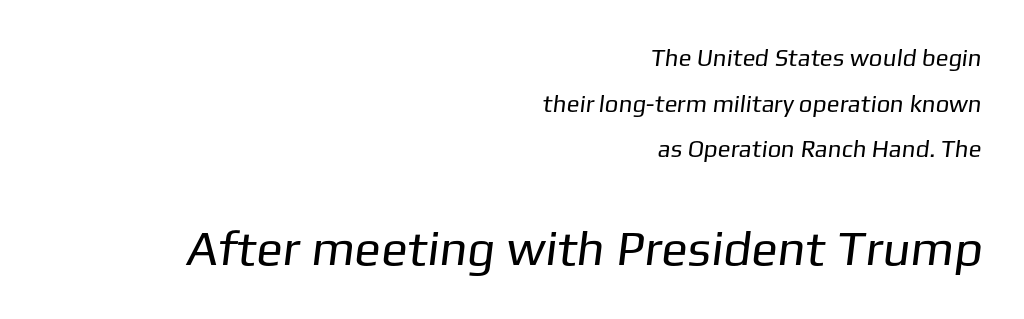
Q: Is the text bold? A: No.
Q: Is the typeface a serif or a sans-serif typeface? A: Sans-serif.
Q: Is the text underlined? A: No.
Q: How is the paragraph aligned? A: Right-aligned.
Q: Is the spacing between letters normal or unusually wide? A: Normal.
Q: Is the spacing between lines tight, normal or loose? A: Loose.
Q: Which block of text is set in a larger size, the first (top) or the second (bottom)? A: The second (bottom) one.
Q: Width (condensed, normal, or wide)? A: Normal.
Q: Stroke contrast? A: Low.
Q: x-height? A: Medium.
Q: Monospaced? A: No.
